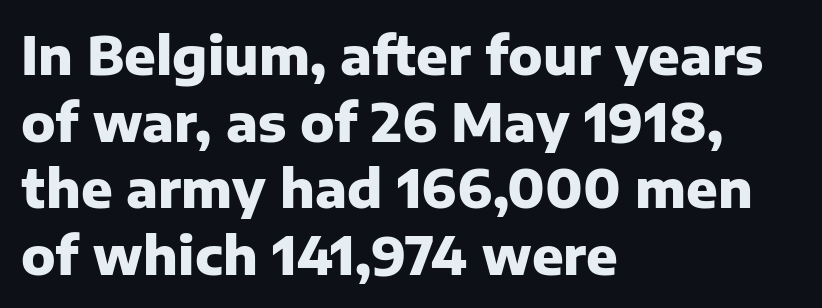
Nobody drew a line under any word here. How are the letters spaced? Ordinarily, with no added tracking. These lines carry a lot of weight — the face is fully bold. A roman cut, with each character standing at attention. Line starts are locked; line ends wander.
